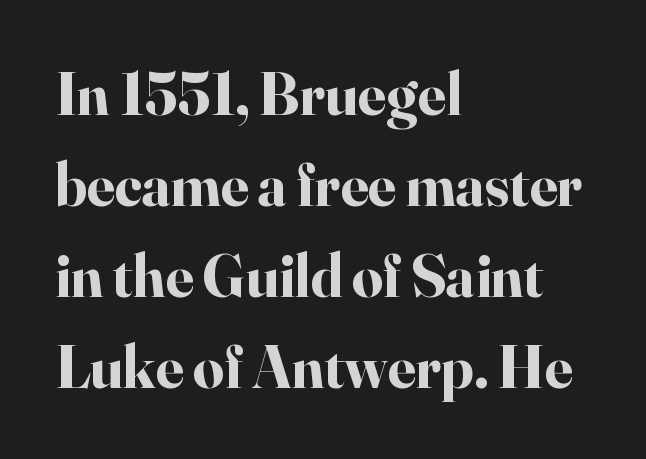
Q: Is the text bold? A: Yes.
Q: Is the text italic (slanted)? A: No, it is upright.
Q: Is the typeface a serif or a sans-serif typeface? A: Serif.
Q: Is the text underlined? A: No.
Q: How is the paragraph aligned? A: Left-aligned.
Q: Is the spacing between letters normal or unusually wide? A: Normal.
Q: Is the spacing between lines tight, normal or loose? A: Normal.
Q: Width (condensed, normal, or wide)? A: Normal.
Q: Stroke contrast? A: High.
Q: x-height? A: Small.
Q: Monospaced? A: No.
